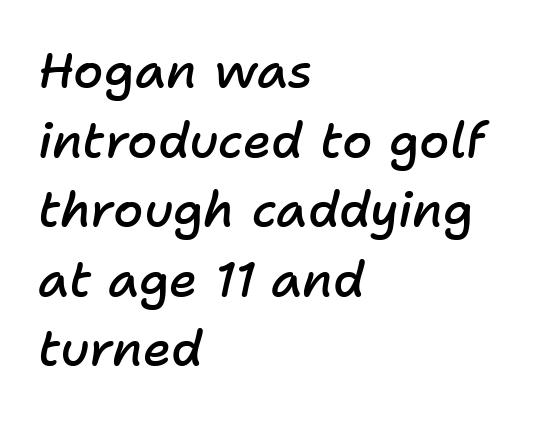
{"italic": "yes", "lean": "right", "slant_degrees": 11, "bold": "semi", "weight": "semibold", "width": "normal", "stroke_contrast": "low", "x_height": "medium", "monospaced": "no", "underline": "no", "align": "left", "line_spacing": "normal", "line_spacing_ratio": 1.42, "letter_spacing": "normal", "letter_spacing_em": 0.0, "glyph_px": 49}
